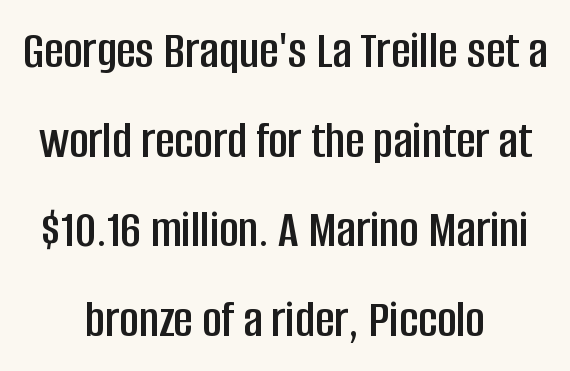
Nobody touched the tracking dial on this one. Interline gaps are of average width in this sample. Every character sits straight up, as roman type does. The space directly below the letters is spotless. The letters carry no serifs — their stems end cleanly without finishing strokes.
